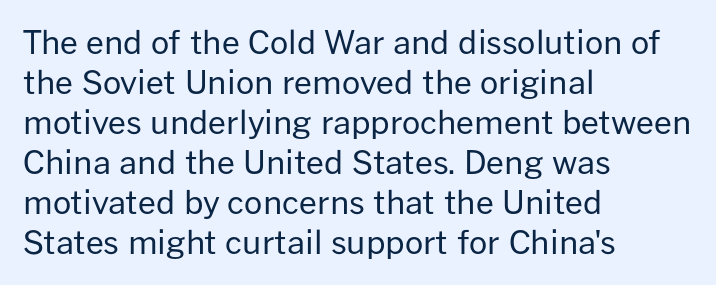
{"serif": "no", "italic": "no", "bold": "no", "weight": "regular", "width": "normal", "stroke_contrast": "low", "x_height": "medium", "monospaced": "no", "underline": "no", "align": "left", "line_spacing": "normal", "line_spacing_ratio": 1.25, "letter_spacing": "normal", "letter_spacing_em": 0.0, "glyph_px": 32}
